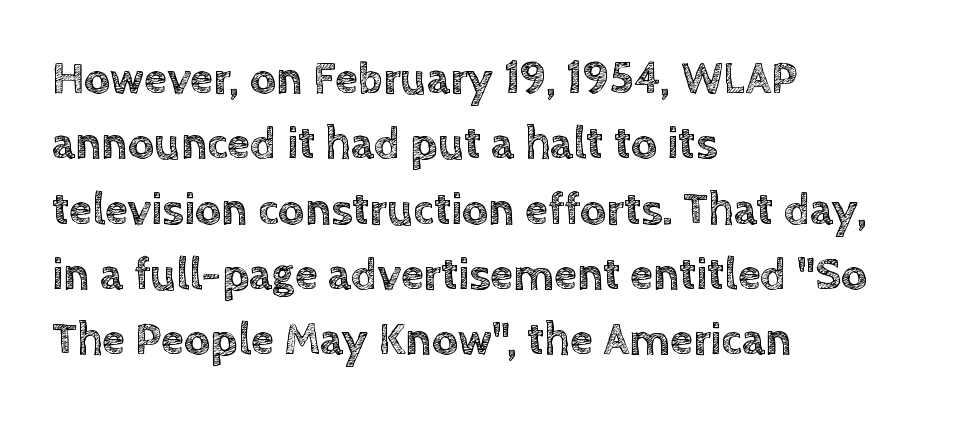
The image shows 46 px text type, upright; set left-aligned, normal line spacing (1.42x), normal letter spacing, not underlined; a large x-height.
